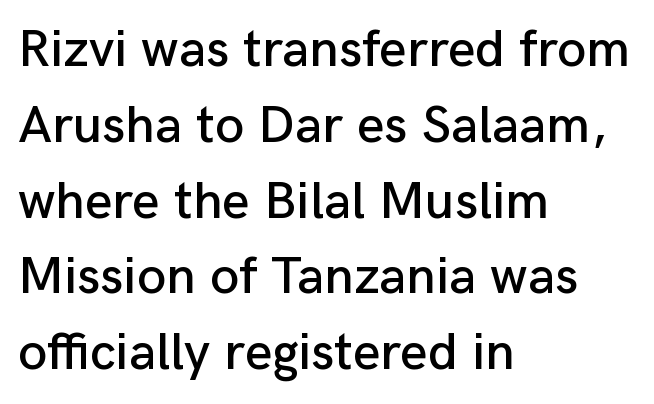
Q: Is the text italic (slanted)? A: No, it is upright.
Q: Is the typeface a serif or a sans-serif typeface? A: Sans-serif.
Q: Is the text underlined? A: No.
Q: How is the paragraph aligned? A: Left-aligned.
Q: Is the spacing between letters normal or unusually wide? A: Normal.
Q: Is the spacing between lines tight, normal or loose? A: Normal.
Q: Width (condensed, normal, or wide)? A: Normal.
Q: Stroke contrast? A: Low.
Q: x-height? A: Medium.
Q: Monospaced? A: No.
